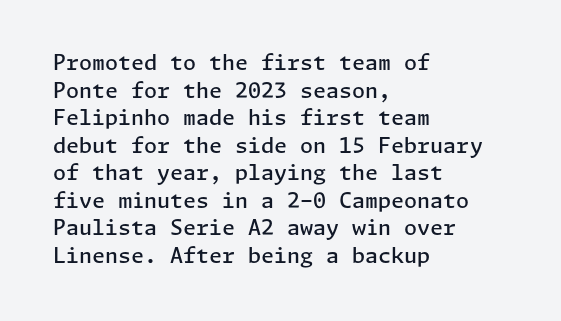
Q: Is the text bold? A: Semi-bold.
Q: Is the text italic (slanted)? A: No, it is upright.
Q: Is the text underlined? A: No.
Q: How is the paragraph aligned? A: Left-aligned.
Q: Is the spacing between letters normal or unusually wide? A: Normal.
Q: Is the spacing between lines tight, normal or loose? A: Normal.
